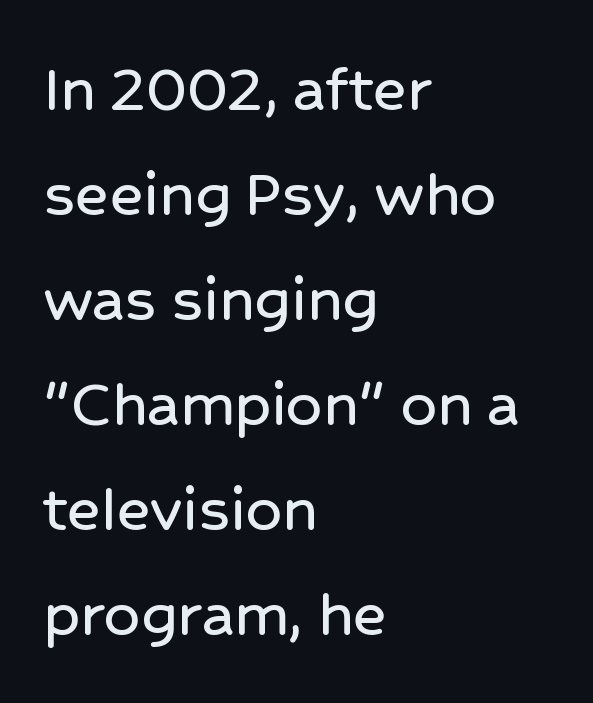
The image shows 71 px sans-serif type, upright; set left-aligned, normal line spacing (1.48x), normal letter spacing, not underlined; low stroke contrast and a medium x-height.
